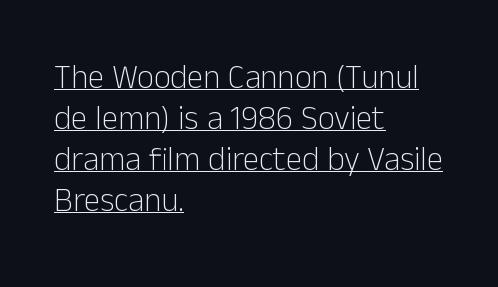
Q: Is the text bold? A: No.
Q: Is the text italic (slanted)? A: No, it is upright.
Q: Is the typeface a serif or a sans-serif typeface? A: Sans-serif.
Q: Is the text underlined? A: Yes.
Q: How is the paragraph aligned? A: Left-aligned.
Q: Is the spacing between letters normal or unusually wide? A: Normal.
Q: Width (condensed, normal, or wide)? A: Normal.
Q: Stroke contrast? A: Low.
Q: x-height? A: Medium.
Q: Monospaced? A: No.
